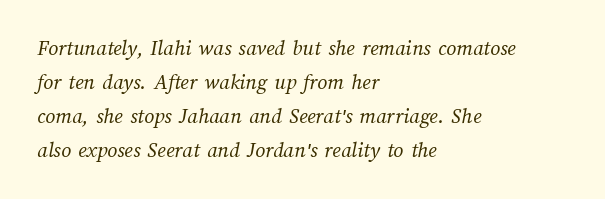
Q: Is the text bold? A: No.
Q: Is the text underlined? A: No.
Q: How is the paragraph aligned? A: Left-aligned.
Q: Is the spacing between letters normal or unusually wide? A: Normal.
Q: Is the spacing between lines tight, normal or loose? A: Normal.
